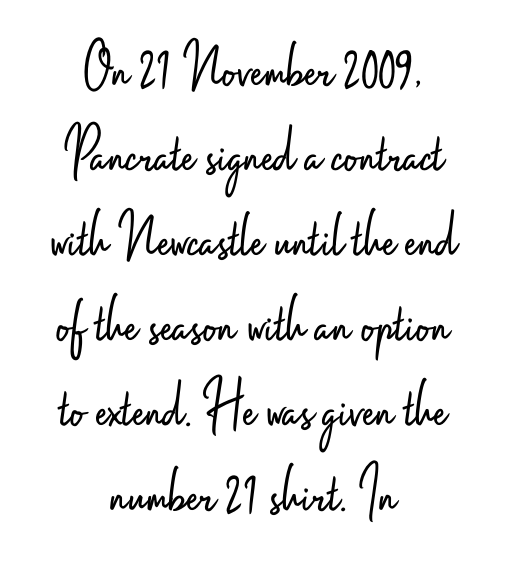
Here the glyphs are tracked normally, forming tight word shapes. These lines are composed in type without serifs. Weight class: somewhere from thin through regular. The letters advance in unequal steps, a hallmark of proportional type. The gap between lines stays unmarked.
